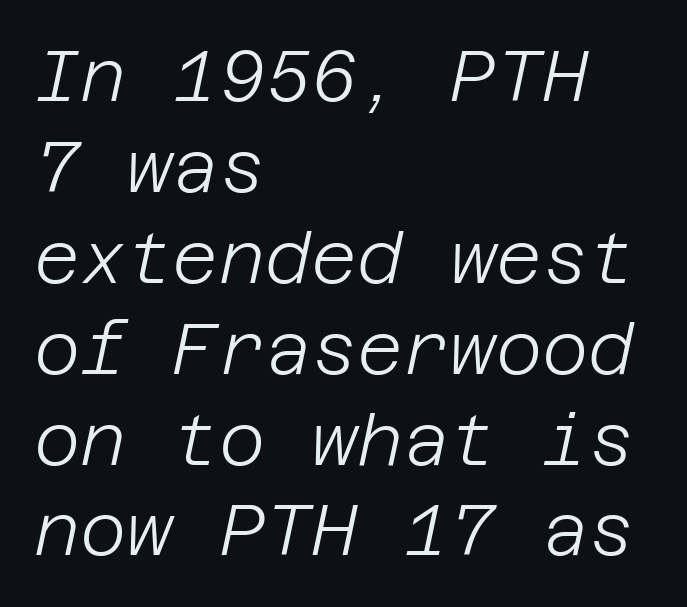
{"italic": "yes", "lean": "right", "slant_degrees": 12, "bold": "no", "weight": "light", "width": "normal", "stroke_contrast": "low", "x_height": "large", "underline": "no", "align": "left", "line_spacing": "normal", "line_spacing_ratio": 1.28, "letter_spacing": "normal", "letter_spacing_em": 0.0, "glyph_px": 71}
